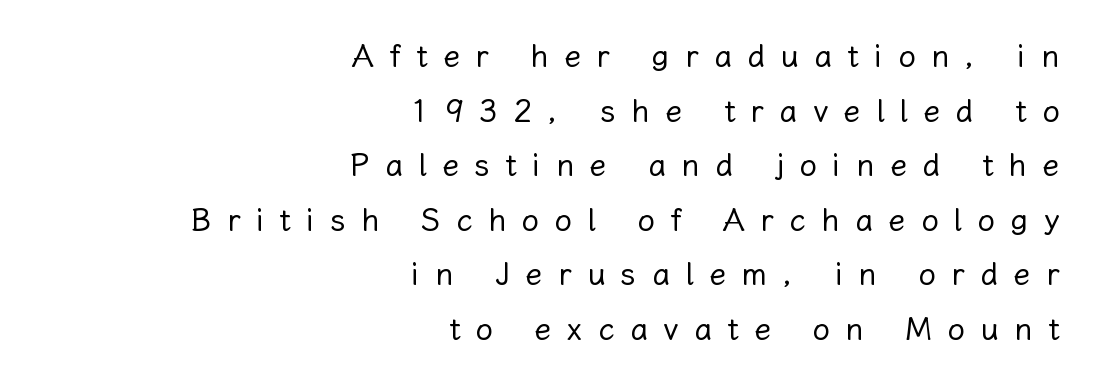
Underlining? Definitely not there. Does extra space separate the letters? Yes, quite a lot of it. Every character sits straight up, as roman type does. Bold? No — there's no thickening of the strokes. The passage shown is typed in a proportional face where columns would drift. Caption: multi-line text, flush right, ragged left.
